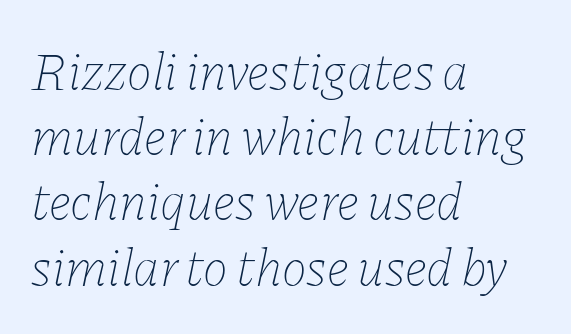
The image shows 53 px thin type, italic (leaning right); set left-aligned, line spacing 1.23x, normal letter spacing, not underlined; low stroke contrast and a medium x-height.
